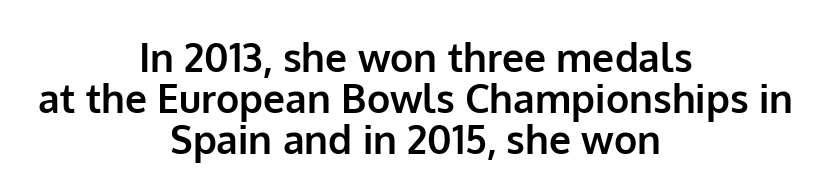
Words float on clear page, feet unadorned. The letters advance in unequal steps, a hallmark of proportional type. When letters stand straight like this, we call the style roman or upright. This sample trades vertical openness for compactness between lines. A typesetter would call this zero additional tracking. This rendering employs a face without finishing strokes, i.e., a sans-serif.
